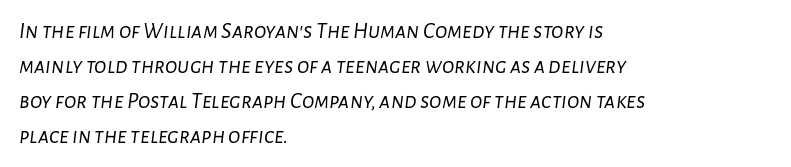
Q: Is the text bold? A: No.
Q: Is the text italic (slanted)? A: Yes, it leans right by about 7 degrees.
Q: Is the text underlined? A: No.
Q: How is the paragraph aligned? A: Left-aligned.
Q: Is the spacing between letters normal or unusually wide? A: Normal.
Q: Is the spacing between lines tight, normal or loose? A: Normal.
